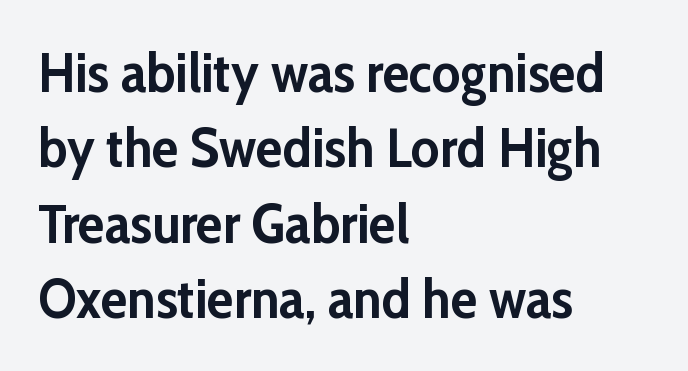
The image shows 55 px semibold sans-serif type, upright; set left-aligned, normal line spacing (1.37x), normal letter spacing, not underlined; low stroke contrast and a medium x-height.
